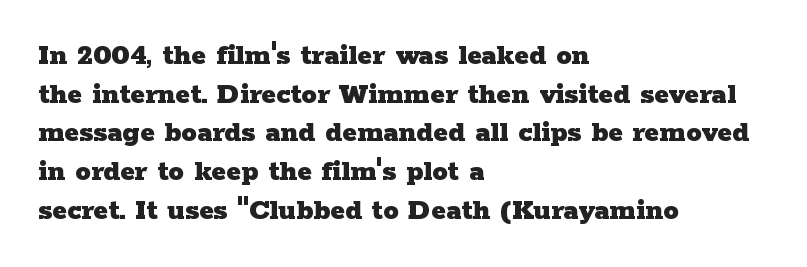
Q: Is the text bold? A: Yes.
Q: Is the text italic (slanted)? A: No, it is upright.
Q: Is the typeface a serif or a sans-serif typeface? A: Serif.
Q: Is the text underlined? A: No.
Q: How is the paragraph aligned? A: Left-aligned.
Q: Is the spacing between letters normal or unusually wide? A: Normal.
Q: Is the spacing between lines tight, normal or loose? A: Normal.
Q: Width (condensed, normal, or wide)? A: Wide.
Q: Stroke contrast? A: Low.
Q: x-height? A: Medium.
Q: Monospaced? A: No.
